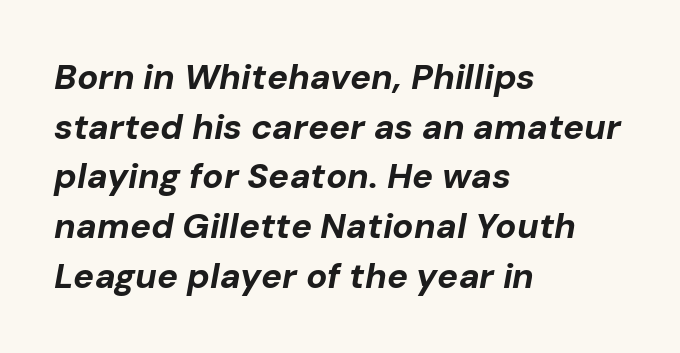
The image shows 35 px bold type, italic (leaning right); set left-aligned, normal line spacing (1.42x), normal letter spacing, not underlined; low stroke contrast and a medium x-height.
